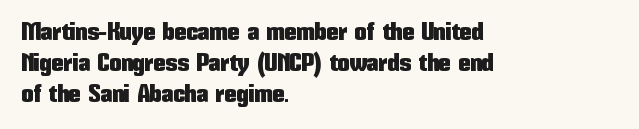
The image shows 24 px text type, upright; set left-aligned, normal line spacing (1.29x), normal letter spacing, not underlined.
